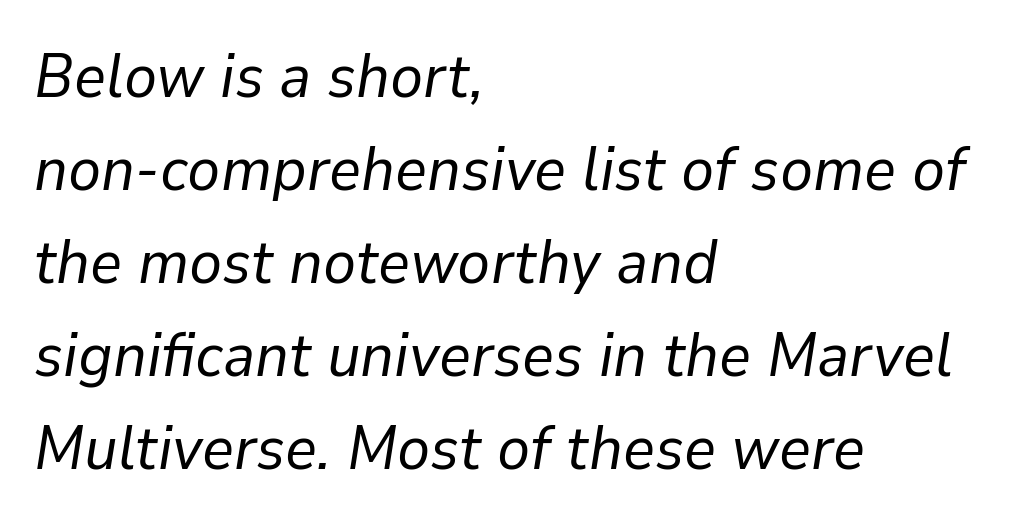
The space directly below the letters is spotless. The lines are quadded left. Italic: yes, the glyphs are oblique. Horizontal bands of white between lines are of average thickness.
